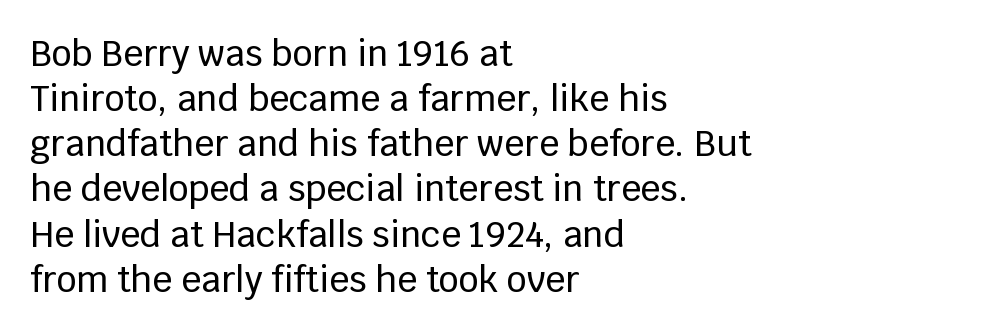
Ascenders rise straight up at ninety degrees. Line starts are locked; line ends wander. Is this a fixed-width face? No — the glyphs have proportional, varying widths. The characters display no serif detailing; their extremities are plain.
